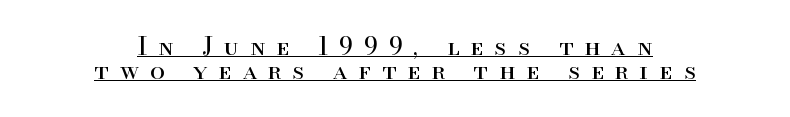
Vertical spacing — tight. You could only call the tracking loose — the letters float apart. Is this a heavy cut? Hardly; it is regular or lighter. This sample carries an underscore along the baseline area. Every row of glyphs is offset so its center matches the block's center.
